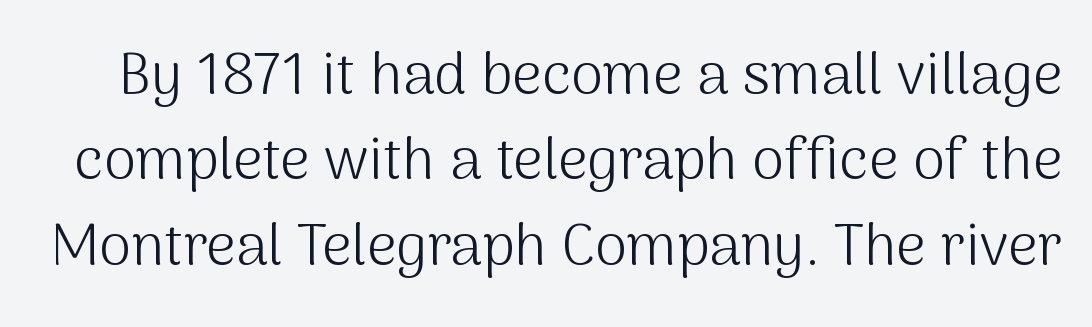
Looks like regular typesetting: each glyph gets only the width it needs. A sans-serif font was chosen for this passage. Clear beneath every line of the passage. The lines sit at an ordinary, default distance from one another. Weight: regular or lighter. Honestly, the letter spacing is just normal — you wouldn't notice it.
